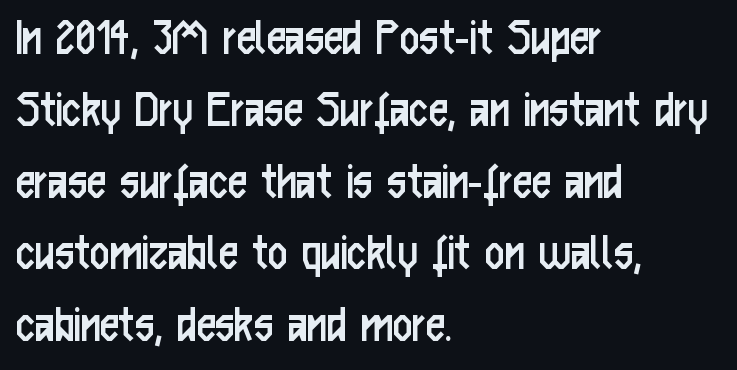
The setting favours the left margin, as ordinary paragraphs usually do. Compared with a typical body face, this is equally light or lighter still. Any mark beneath the type? The region is blank. The passage shown has conventional tracking throughout.
